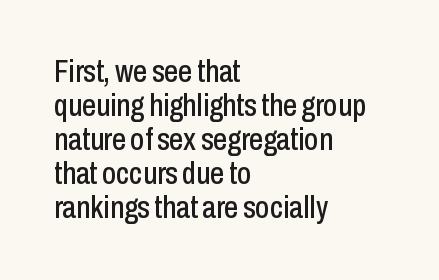
Q: Is the text italic (slanted)? A: No, it is upright.
Q: Is the typeface a serif or a sans-serif typeface? A: Sans-serif.
Q: Is the text underlined? A: No.
Q: How is the paragraph aligned? A: Left-aligned.
Q: Is the spacing between letters normal or unusually wide? A: Normal.
Q: Is the spacing between lines tight, normal or loose? A: Tight.
Q: Width (condensed, normal, or wide)? A: Condensed.
Q: Stroke contrast? A: Low.
Q: x-height? A: Medium.
Q: Monospaced? A: No.
